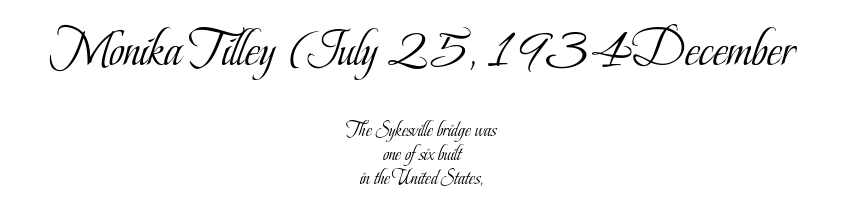
Q: Is the text bold? A: No.
Q: Is the text italic (slanted)? A: Yes.
Q: Is the typeface a serif or a sans-serif typeface? A: Serif.
Q: Is the text underlined? A: No.
Q: How is the paragraph aligned? A: Centered.
Q: Is the spacing between letters normal or unusually wide? A: Normal.
Q: Is the spacing between lines tight, normal or loose? A: Tight.
Q: Which block of text is set in a larger size, the first (top) or the second (bottom)? A: The first (top) one.
Q: Width (condensed, normal, or wide)? A: Condensed.
Q: Stroke contrast? A: Low.
Q: x-height? A: Small.
Q: Monospaced? A: No.
